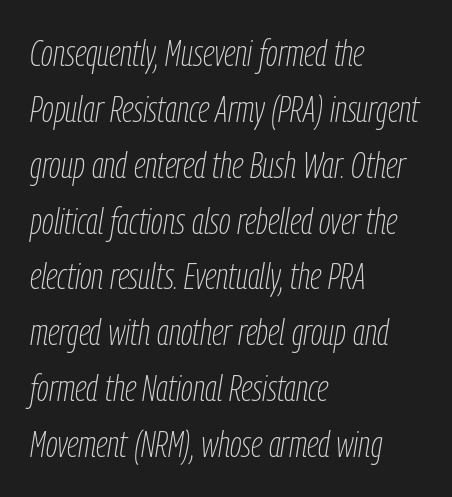
Q: Is the text bold? A: No.
Q: Is the text italic (slanted)? A: Yes, it leans right by about 9 degrees.
Q: Is the text underlined? A: No.
Q: How is the paragraph aligned? A: Left-aligned.
Q: Is the spacing between letters normal or unusually wide? A: Normal.
Q: Is the spacing between lines tight, normal or loose? A: Normal.
Q: Width (condensed, normal, or wide)? A: Condensed.
Q: Stroke contrast? A: Low.
Q: x-height? A: Medium.
Q: Monospaced? A: No.
